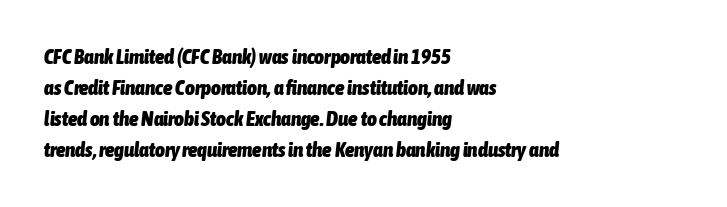
The image shows 21 px bold type, italic (leaning right); set left-aligned, normal line spacing (1.48x), normal letter spacing, not underlined.
